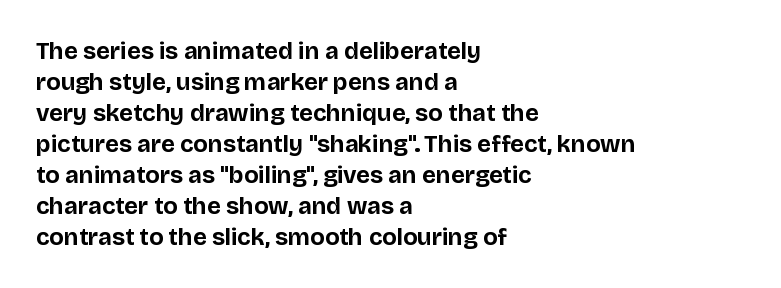
If you measured baseline to baseline, you'd find a middling distance. The specimen reads as upright at a glance. Glyph-to-glyph distance matches everyday printed text. Heavy, bold letterforms. Each row of text sits above clean, open space.
